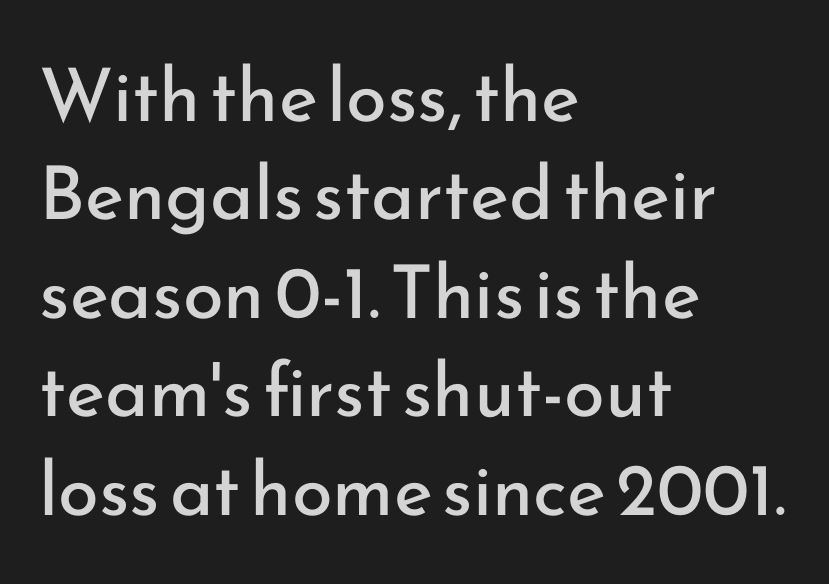
{"serif": "no", "italic": "no", "bold": "no", "weight": "regular", "width": "normal", "stroke_contrast": "low", "x_height": "small", "monospaced": "no", "underline": "no", "align": "left", "line_spacing": "normal", "line_spacing_ratio": 1.33, "letter_spacing": "normal", "letter_spacing_em": 0.0, "glyph_px": 74}
